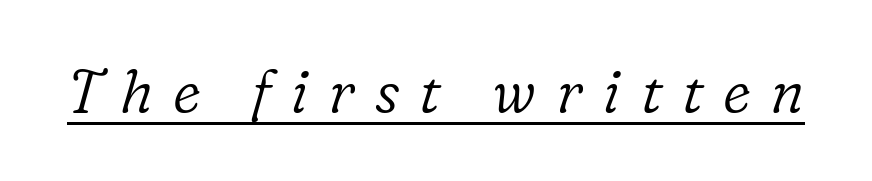
{"serif": "yes", "italic": "yes", "lean": "right", "slant_degrees": 16, "bold": "no", "weight": "light", "width": "normal", "stroke_contrast": "low", "x_height": "medium", "monospaced": "no", "underline": "yes", "letter_spacing": "wide", "letter_spacing_em": 0.33, "glyph_px": 60}
